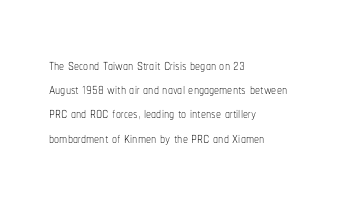
Q: Is the text bold? A: No.
Q: Is the text italic (slanted)? A: No, it is upright.
Q: Is the text underlined? A: No.
Q: How is the paragraph aligned? A: Left-aligned.
Q: Is the spacing between letters normal or unusually wide? A: Normal.
